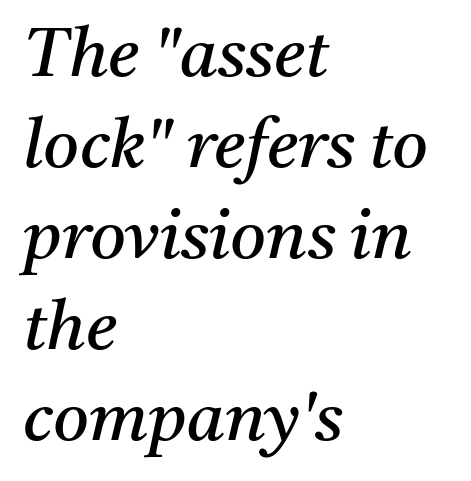
A typesetter would call this zero additional tracking. The lettering tilts uniformly, giving the passage an italic look. Left-aligned paragraph, ragged on the right. Does the type have serifs? Yes, each stem ends in a small foot.
